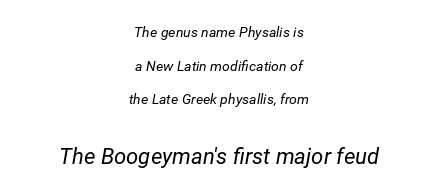
Observe the ordinary spacing: letters are neighbours, not strangers. Whoever set this made the second block the dominant, larger element. Honestly, there is no underline to notice here at all. This is not heavy type; no bold has been used. The font's italic variant was chosen for this text.
